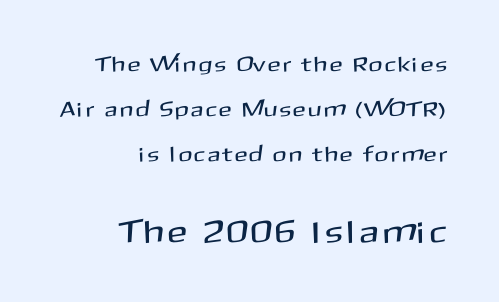
Nothing sits at the stroke ends, so this counts as sans-serif. Visually the block forms a straight wall on the right and a jagged coastline on the left. Any mark beneath the type? The region is blank. This block would shrink considerably if given ordinary leading; it's expanded now. Varying glyph widths throughout — classic text-font behaviour. The lettering holds an erect, upright posture throughout.
